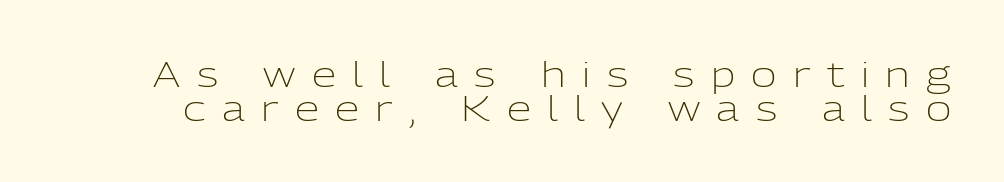
The image shows 35 px light sans-serif type, upright; set tight line spacing (0.96x), unusually wide letter spacing (+0.47 em), not underlined; low stroke contrast and a medium x-height.
